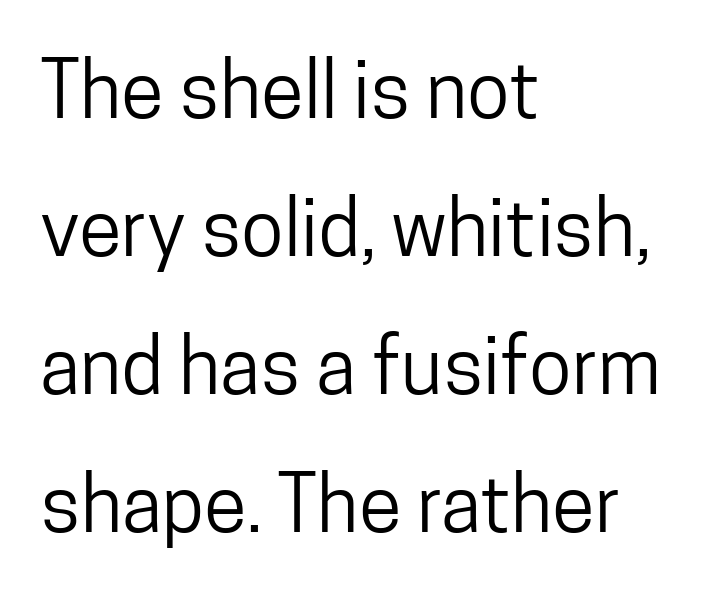
{"serif": "no", "italic": "no", "width": "condensed", "stroke_contrast": "low", "x_height": "medium", "monospaced": "no", "underline": "no", "align": "left", "line_spacing_ratio": 1.77, "letter_spacing": "normal", "letter_spacing_em": 0.0, "glyph_px": 78}
